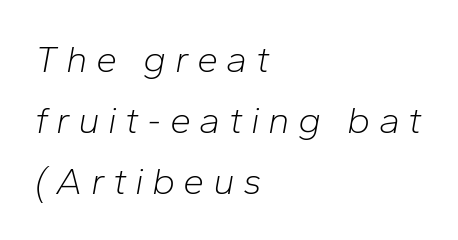
Q: Is the text bold? A: No.
Q: Is the text italic (slanted)? A: Yes, it leans right by about 10 degrees.
Q: Is the text underlined? A: No.
Q: How is the paragraph aligned? A: Left-aligned.
Q: Is the spacing between letters normal or unusually wide? A: Unusually wide.
Q: Is the spacing between lines tight, normal or loose? A: Normal.
Q: Width (condensed, normal, or wide)? A: Normal.
Q: Stroke contrast? A: Low.
Q: x-height? A: Medium.
Q: Monospaced? A: No.
